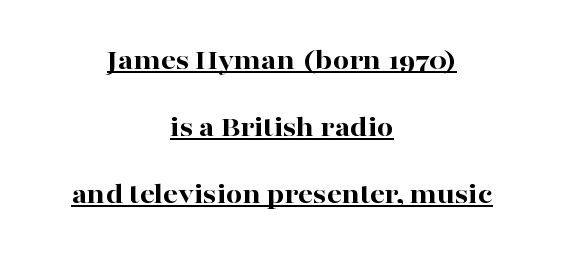
Q: Is the text bold? A: Yes.
Q: Is the text italic (slanted)? A: No, it is upright.
Q: Is the typeface a serif or a sans-serif typeface? A: Serif.
Q: Is the text underlined? A: Yes.
Q: How is the paragraph aligned? A: Centered.
Q: Is the spacing between letters normal or unusually wide? A: Normal.
Q: Is the spacing between lines tight, normal or loose? A: Loose.
Q: Width (condensed, normal, or wide)? A: Wide.
Q: Stroke contrast? A: High.
Q: x-height? A: Medium.
Q: Monospaced? A: No.
